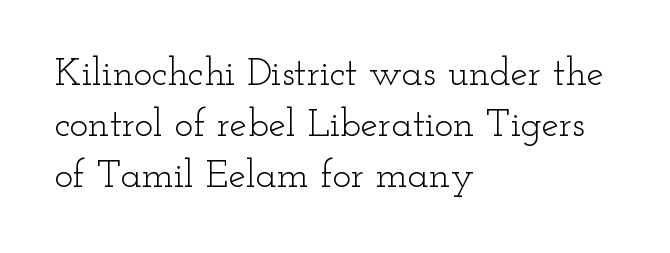
{"serif": "yes", "italic": "no", "bold": "no", "weight": "light", "width": "wide", "stroke_contrast": "low", "x_height": "small", "monospaced": "no", "underline": "no", "align": "left", "line_spacing": "normal", "line_spacing_ratio": 1.31, "letter_spacing": "normal", "letter_spacing_em": 0.0, "glyph_px": 39}
